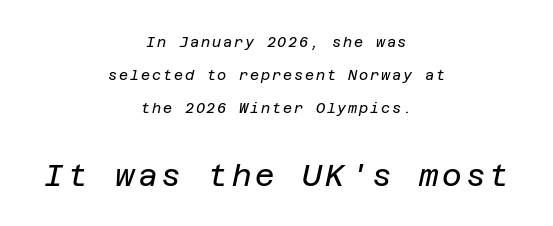
Q: Is the text bold? A: No.
Q: Is the text italic (slanted)? A: Yes, it leans right by about 12 degrees.
Q: Is the text underlined? A: No.
Q: How is the paragraph aligned? A: Centered.
Q: Is the spacing between lines tight, normal or loose? A: Loose.
Q: Which block of text is set in a larger size, the first (top) or the second (bottom)? A: The second (bottom) one.
Q: Width (condensed, normal, or wide)? A: Normal.
Q: Stroke contrast? A: Low.
Q: x-height? A: Large.
